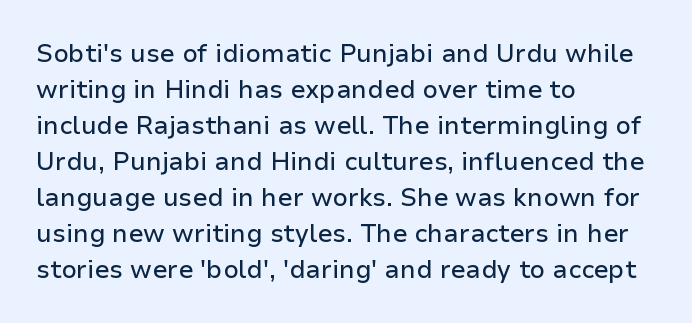
Vertically, the passage feels balanced, rows spaced as you'd expect. Every character sits straight up, as roman type does. A typesetter would call this zero additional tracking. Each line starts at the same left margin while the right side varies. Descenders are the only things crossing below the line.
